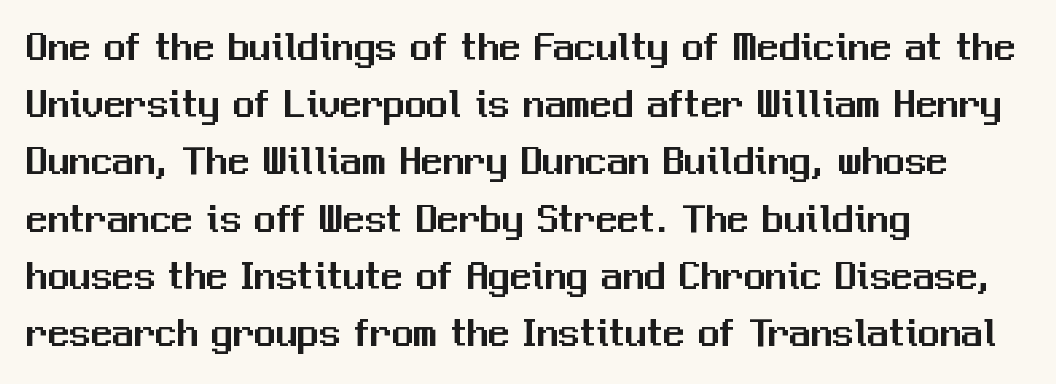
The image shows 43 px sans-serif type, upright; set left-aligned, normal line spacing (1.33x), normal letter spacing, not underlined; medium stroke contrast and a medium x-height.
